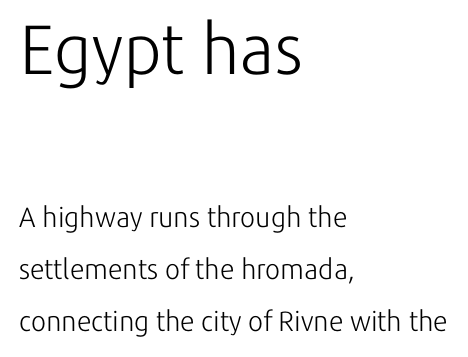
The image shows 70 px light sans-serif type, upright; set left-aligned, line spacing 1.86x, normal letter spacing, not underlined; the first (top) block is 2.5x larger; low stroke contrast and a medium x-height.
